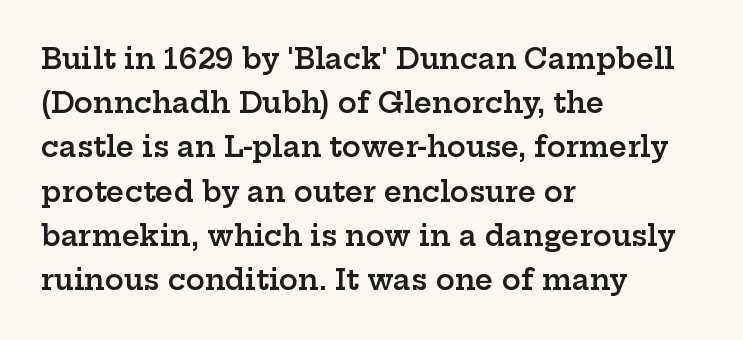
Q: Is the text bold? A: Semi-bold.
Q: Is the text italic (slanted)? A: No, it is upright.
Q: Is the typeface a serif or a sans-serif typeface? A: Serif.
Q: Is the text underlined? A: No.
Q: How is the paragraph aligned? A: Left-aligned.
Q: Is the spacing between letters normal or unusually wide? A: Normal.
Q: Is the spacing between lines tight, normal or loose? A: Normal.
Q: Width (condensed, normal, or wide)? A: Wide.
Q: Stroke contrast? A: Low.
Q: x-height? A: Medium.
Q: Monospaced? A: No.
